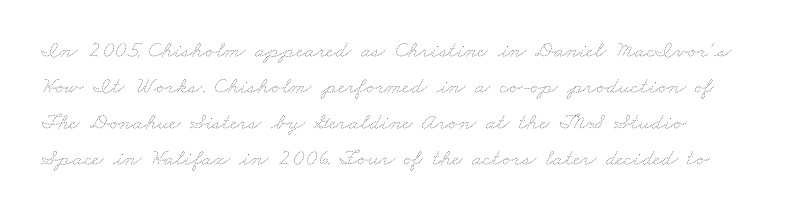
The image shows 23 px text type; set normal line spacing (1.57x), normal letter spacing, not underlined.
